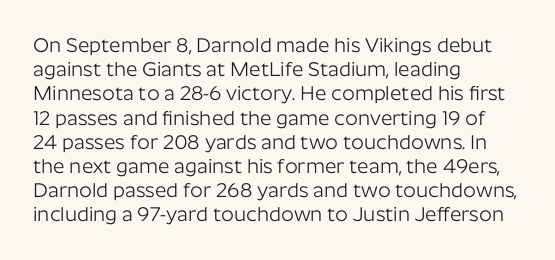
Q: Is the text bold? A: No.
Q: Is the text italic (slanted)? A: No, it is upright.
Q: Is the text underlined? A: No.
Q: How is the paragraph aligned? A: Left-aligned.
Q: Is the spacing between letters normal or unusually wide? A: Normal.
